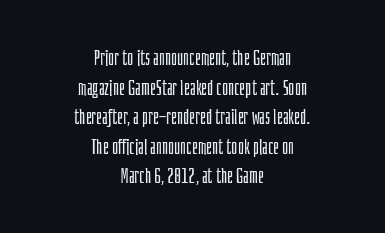
The image shows 21 px text type, upright; set centered, normal line spacing (1.41x), normal letter spacing, not underlined.
